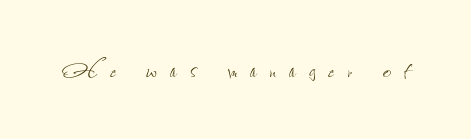
Q: Is the text bold? A: No.
Q: Is the text italic (slanted)? A: Yes.
Q: Is the text underlined? A: No.
Q: Is the spacing between letters normal or unusually wide? A: Unusually wide.
Q: Width (condensed, normal, or wide)? A: Condensed.
Q: Stroke contrast? A: Low.
Q: x-height? A: Small.
Q: Monospaced? A: No.
